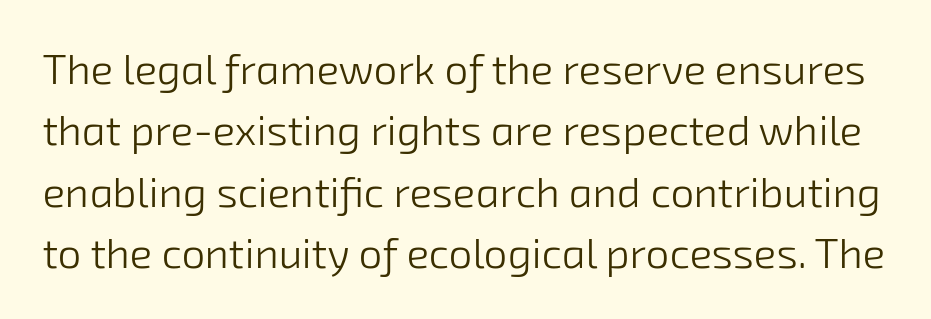
{"serif": "no", "bold": "no", "weight": "light", "width": "normal", "stroke_contrast": "low", "x_height": "medium", "monospaced": "no", "underline": "no", "line_spacing": "normal", "line_spacing_ratio": 1.46, "letter_spacing": "normal", "letter_spacing_em": 0.0, "glyph_px": 42}
